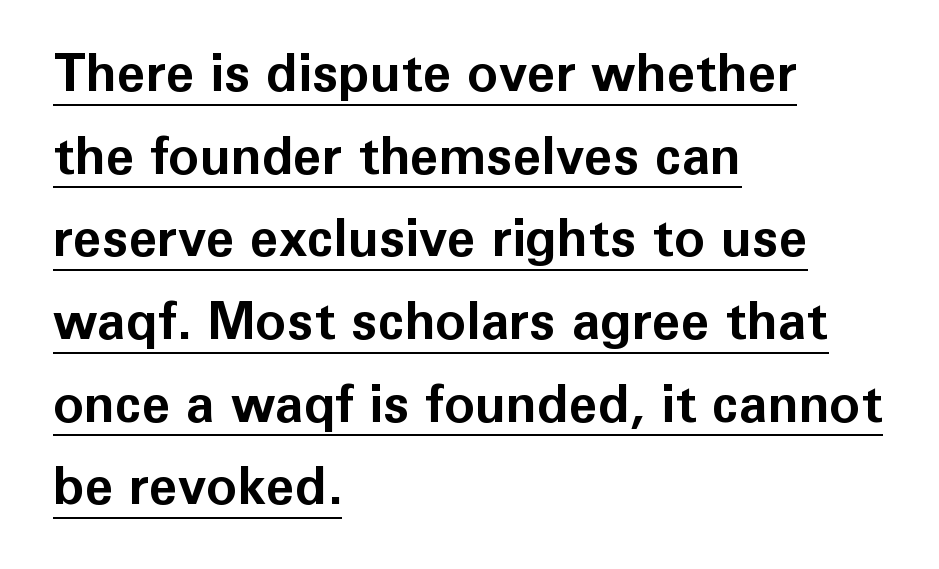
Compared with an ordinary text face, these strokes are far heavier — a full bold. The rendering uses natural spacing where letterforms have individual widths. Nothing unusual about the tracking: characters are spaced as the font intends. No feet cap the strokes, marking this as sans-serif type. Students, observe the line beneath the letters — that is underlining.
